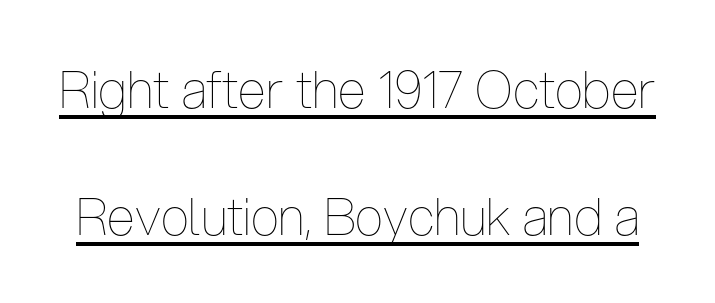
{"italic": "no", "bold": "no", "weight": "thin", "width": "condensed", "stroke_contrast": "low", "x_height": "medium", "monospaced": "no", "underline": "yes", "line_spacing": "loose", "line_spacing_ratio": 2.49, "letter_spacing": "normal", "letter_spacing_em": 0.0, "glyph_px": 51}
